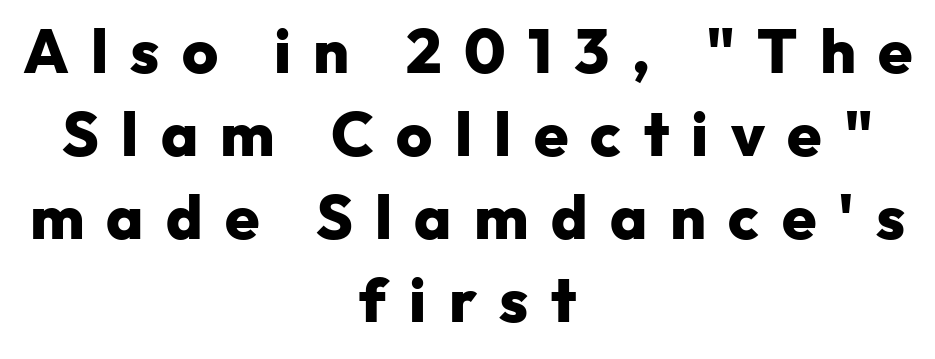
{"serif": "no", "italic": "no", "bold": "yes", "weight": "heavy", "width": "normal", "stroke_contrast": "low", "x_height": "medium", "monospaced": "no", "underline": "no", "align": "center", "line_spacing": "normal", "line_spacing_ratio": 1.34, "letter_spacing": "wide", "letter_spacing_em": 0.36, "glyph_px": 62}
